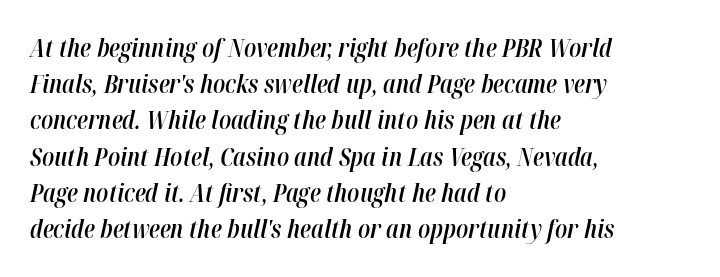
{"italic": "yes", "lean": "right", "slant_degrees": 12, "bold": "semi", "underline": "no", "align": "left", "line_spacing": "normal", "line_spacing_ratio": 1.45, "letter_spacing": "normal", "letter_spacing_em": 0.0, "glyph_px": 25}
